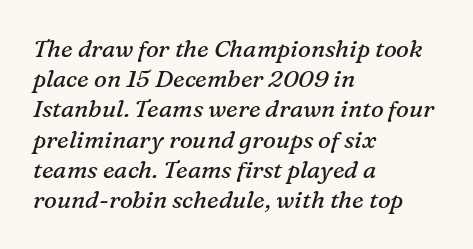
Q: Is the text bold? A: No.
Q: Is the text italic (slanted)? A: Yes, it leans right by about 16 degrees.
Q: Is the text underlined? A: No.
Q: How is the paragraph aligned? A: Left-aligned.
Q: Is the spacing between letters normal or unusually wide? A: Normal.
Q: Is the spacing between lines tight, normal or loose? A: Normal.
